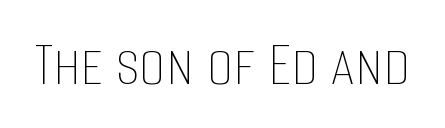
The image shows 66 px thin, condensed type, upright; set normal letter spacing, not underlined; low stroke contrast and a large x-height.
